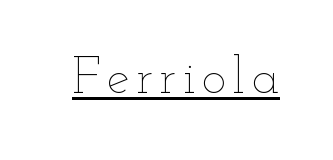
Posture: vertical. Do the characters align in a grid? No, the font is proportional. Weight class: somewhere from thin through regular. Honestly, the underline is the first thing you notice here.
